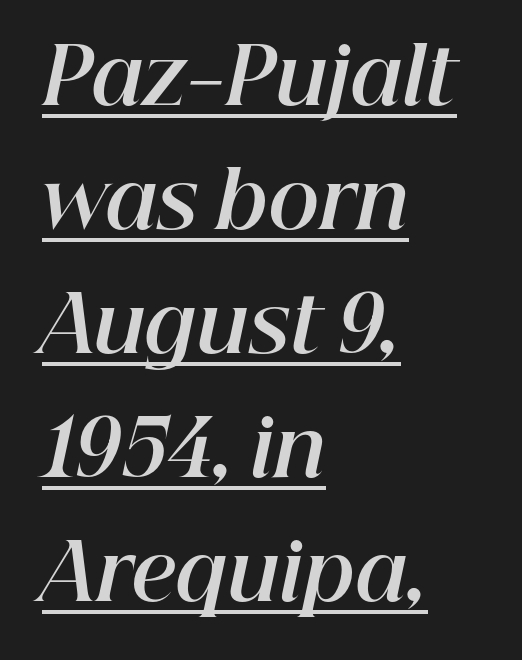
{"italic": "yes", "lean": "right", "slant_degrees": 12, "bold": "yes", "weight": "bold", "width": "normal", "stroke_contrast": "high", "x_height": "medium", "monospaced": "no", "underline": "yes", "align": "left", "line_spacing": "normal", "line_spacing_ratio": 1.59, "letter_spacing": "normal", "letter_spacing_em": 0.0, "glyph_px": 78}
